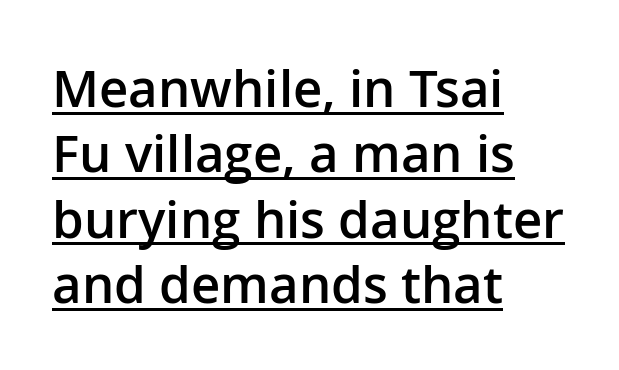
Q: Is the text bold? A: Semi-bold.
Q: Is the text italic (slanted)? A: No, it is upright.
Q: Is the typeface a serif or a sans-serif typeface? A: Sans-serif.
Q: Is the text underlined? A: Yes.
Q: How is the paragraph aligned? A: Left-aligned.
Q: Is the spacing between letters normal or unusually wide? A: Normal.
Q: Is the spacing between lines tight, normal or loose? A: Normal.
Q: Width (condensed, normal, or wide)? A: Normal.
Q: Stroke contrast? A: Low.
Q: x-height? A: Medium.
Q: Monospaced? A: No.
